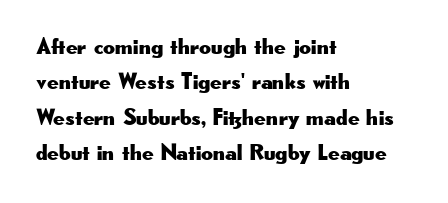
{"italic": "no", "underline": "no", "align": "left", "line_spacing": "normal", "line_spacing_ratio": 1.54, "letter_spacing": "normal", "letter_spacing_em": 0.0, "glyph_px": 23}
